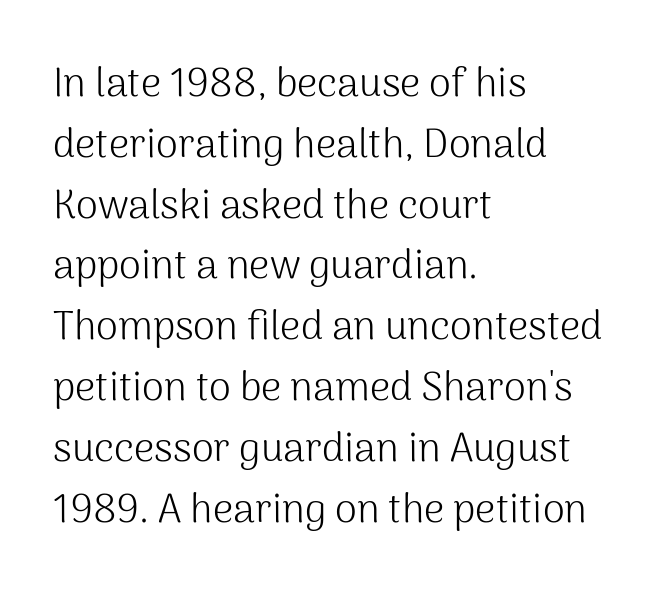
{"serif": "no", "italic": "no", "bold": "no", "weight": "light", "width": "normal", "stroke_contrast": "medium", "x_height": "medium", "monospaced": "no", "underline": "no", "align": "left", "line_spacing": "normal", "line_spacing_ratio": 1.52, "letter_spacing": "normal", "letter_spacing_em": 0.0, "glyph_px": 40}
